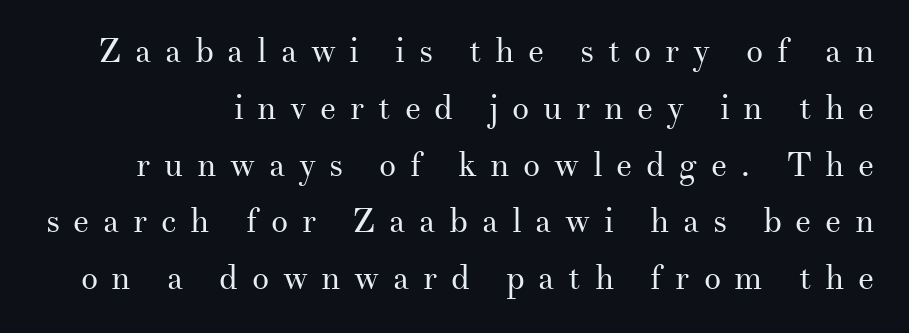
{"serif": "yes", "italic": "no", "bold": "no", "weight": "regular", "width": "normal", "stroke_contrast": "medium", "x_height": "small", "monospaced": "no", "underline": "no", "line_spacing": "normal", "line_spacing_ratio": 1.67, "letter_spacing": "wide", "letter_spacing_em": 0.4, "glyph_px": 34}
